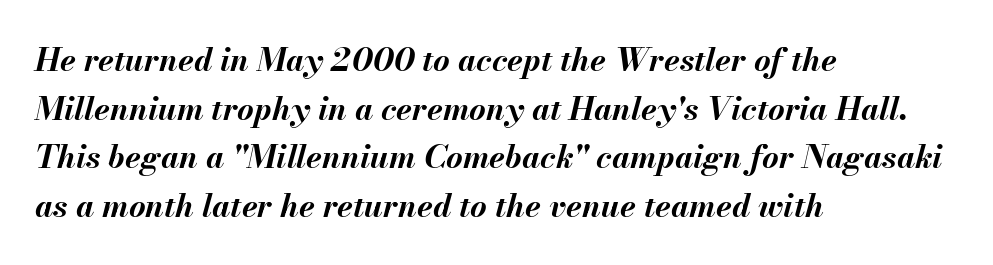
Q: Is the text bold? A: Yes.
Q: Is the text italic (slanted)? A: Yes, it leans right by about 13 degrees.
Q: Is the text underlined? A: No.
Q: How is the paragraph aligned? A: Left-aligned.
Q: Is the spacing between letters normal or unusually wide? A: Normal.
Q: Is the spacing between lines tight, normal or loose? A: Normal.
Q: Width (condensed, normal, or wide)? A: Normal.
Q: Stroke contrast? A: Medium.
Q: x-height? A: Small.
Q: Monospaced? A: No.
